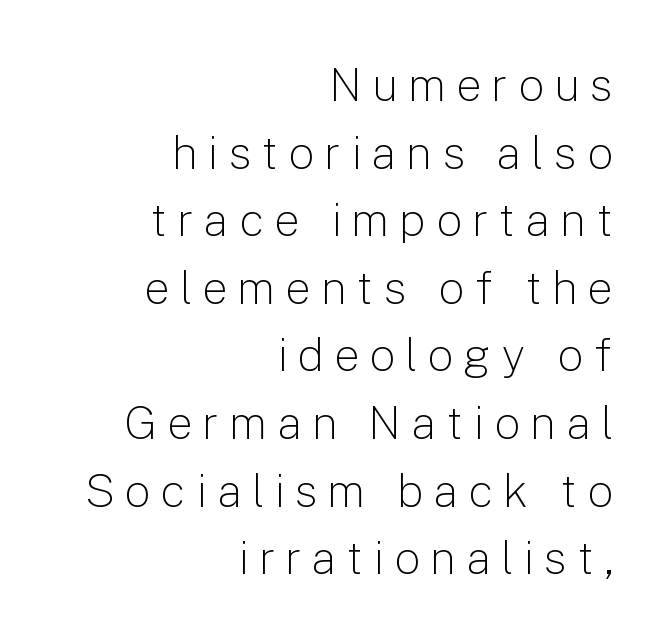
{"serif": "no", "italic": "no", "bold": "no", "weight": "light", "width": "normal", "stroke_contrast": "low", "x_height": "medium", "monospaced": "no", "underline": "no", "align": "right", "line_spacing": "normal", "line_spacing_ratio": 1.47, "letter_spacing": "wide", "letter_spacing_em": 0.21, "glyph_px": 46}
